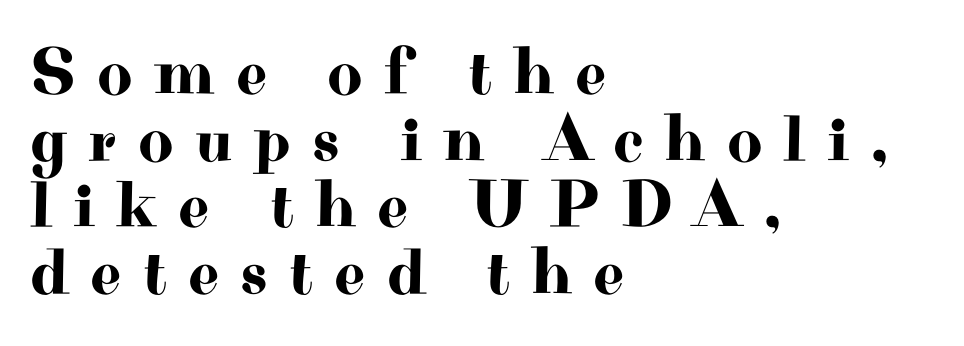
{"serif": "yes", "italic": "no", "width": "wide", "stroke_contrast": "high", "x_height": "small", "monospaced": "no", "underline": "no", "align": "left", "line_spacing": "tight", "line_spacing_ratio": 0.98, "letter_spacing": "wide", "letter_spacing_em": 0.31, "glyph_px": 68}
